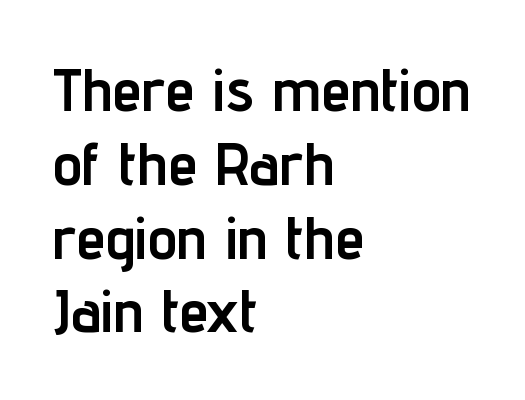
Is the letter spacing exaggerated? No — it looks like the ordinary default. Which margin do the lines hug? The left one — the right edge is uneven. Heavy, bold letterforms. Letters rest on an invisible, unmarked baseline.
